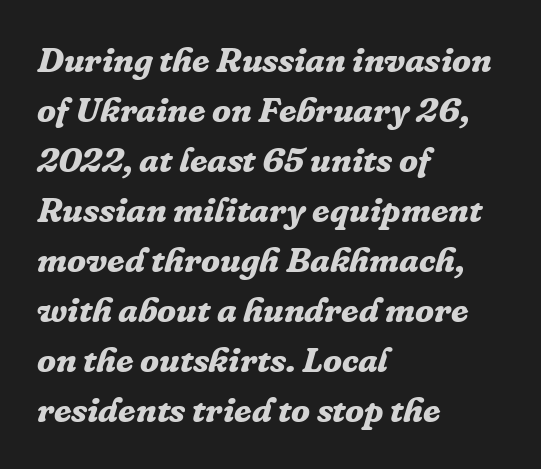
Line starts are locked; line ends wander. How would I describe the line gaps? Plain and ordinary. Underline: absent. The rendering uses a bold face; every stroke is thick and dark. Serifs: yes, visible at the terminals of the letterforms. Character widths vary here, with narrow letters taking less room than wide ones.
